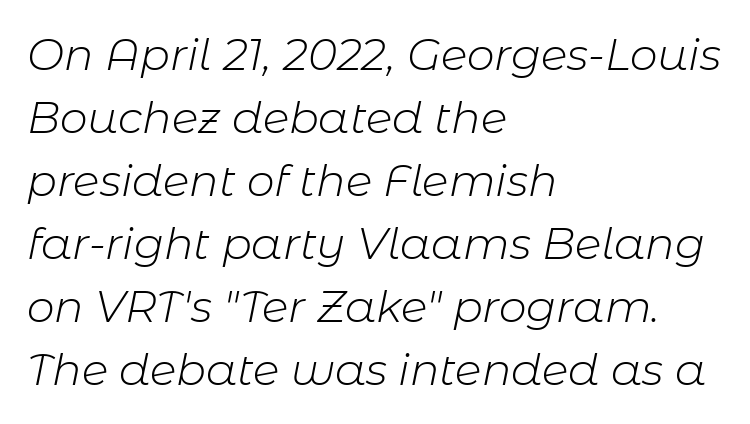
{"italic": "yes", "lean": "right", "slant_degrees": 11, "bold": "no", "weight": "light", "width": "normal", "stroke_contrast": "low", "x_height": "medium", "monospaced": "no", "underline": "no", "align": "left", "line_spacing": "normal", "line_spacing_ratio": 1.43, "letter_spacing": "normal", "letter_spacing_em": 0.0, "glyph_px": 44}
